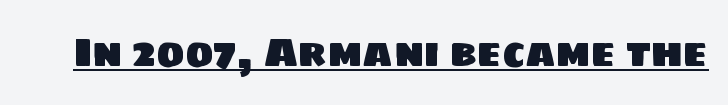
Q: Is the typeface a serif or a sans-serif typeface? A: Sans-serif.
Q: Is the text underlined? A: Yes.
Q: Is the spacing between letters normal or unusually wide? A: Normal.
Q: Width (condensed, normal, or wide)? A: Normal.
Q: Stroke contrast? A: Low.
Q: x-height? A: Large.
Q: Monospaced? A: No.
